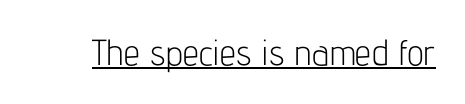
The image shows 36 px light, condensed sans-serif type, upright; set normal letter spacing, underlined; low stroke contrast and a medium x-height.
